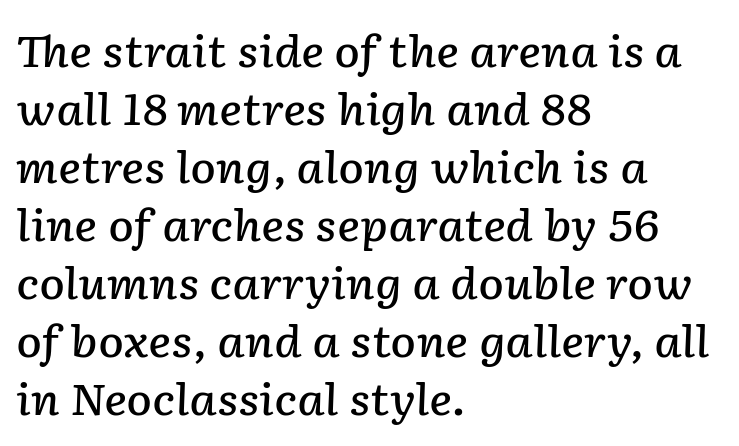
The compositor pushed each line to the left boundary. The designer left line spacing at the default. The tracking reads as untouched default to a designer's eye. The lettering tilts uniformly, giving the passage an italic look.
